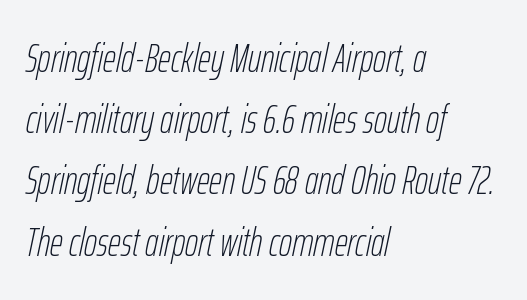
Q: Is the text bold? A: No.
Q: Is the text italic (slanted)? A: Yes, it leans right by about 12 degrees.
Q: Is the text underlined? A: No.
Q: How is the paragraph aligned? A: Left-aligned.
Q: Is the spacing between letters normal or unusually wide? A: Normal.
Q: Is the spacing between lines tight, normal or loose? A: Normal.
Q: Width (condensed, normal, or wide)? A: Condensed.
Q: Stroke contrast? A: Low.
Q: x-height? A: Medium.
Q: Monospaced? A: No.
